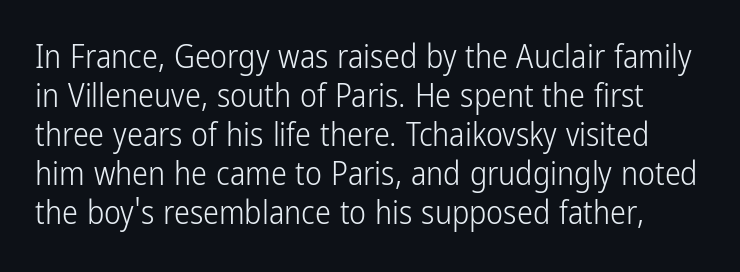
{"serif": "no", "italic": "no", "bold": "no", "weight": "light", "width": "condensed", "stroke_contrast": "low", "x_height": "medium", "monospaced": "no", "underline": "no", "line_spacing_ratio": 1.22, "letter_spacing": "normal", "letter_spacing_em": 0.0, "glyph_px": 32}
